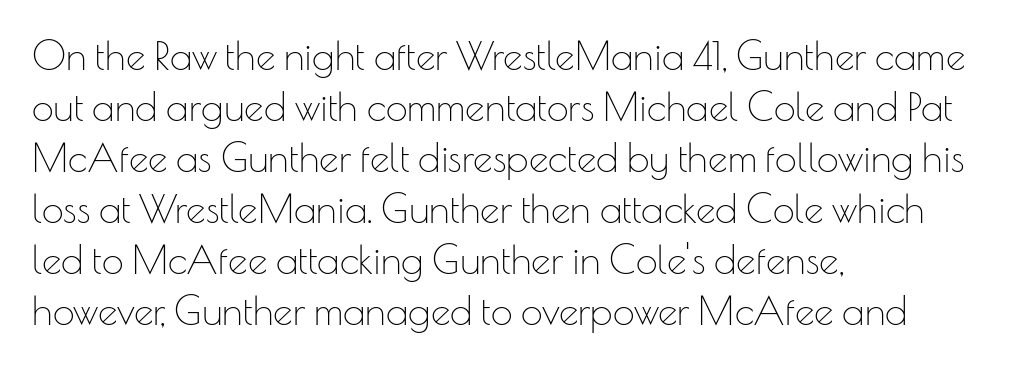
The image shows 39 px thin sans-serif type, upright; set left-aligned, normal line spacing (1.31x), normal letter spacing, not underlined; low stroke contrast and a small x-height.
